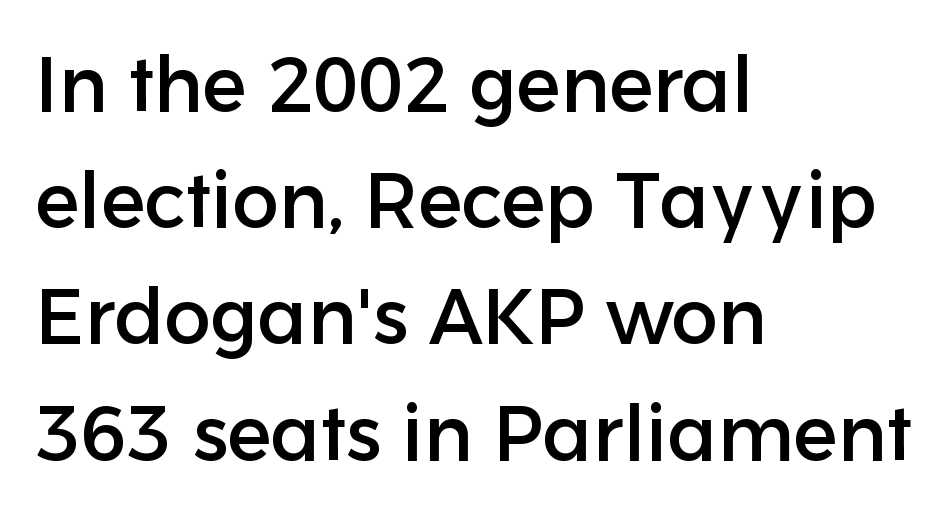
Each letter keeps its own natural width here, so spacing adapts to shape. It's the straight-up-and-down kind of type. No extra tracking has been applied to these lines. Visually the block forms a straight wall on the left and a jagged coastline on the right.
